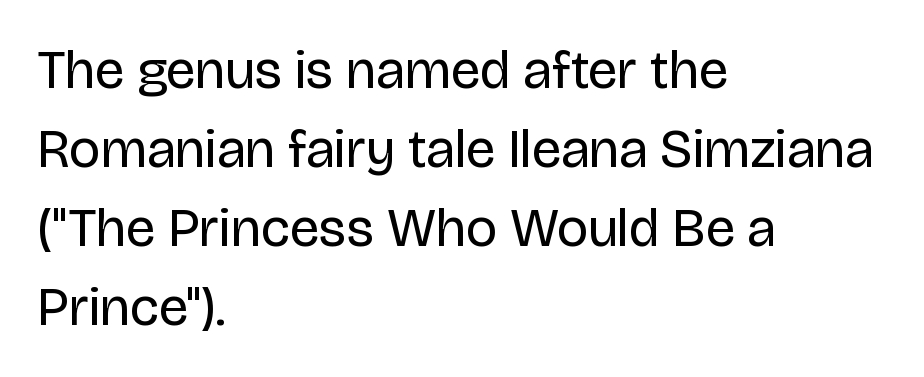
Any mark beneath the type? The region is blank. Note the varied advance widths — an 'i' is clearly narrower than an 'm'. The rows are spaced the way most documents space them. These lines were composed using upright roman letters. Nothing heavy about these letters — not bold at all.
